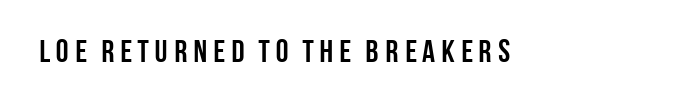
Q: Is the text bold? A: Yes.
Q: Is the text italic (slanted)? A: No, it is upright.
Q: Is the typeface a serif or a sans-serif typeface? A: Sans-serif.
Q: Is the text underlined? A: No.
Q: Width (condensed, normal, or wide)? A: Condensed.
Q: Stroke contrast? A: Low.
Q: x-height? A: Large.
Q: Monospaced? A: No.
